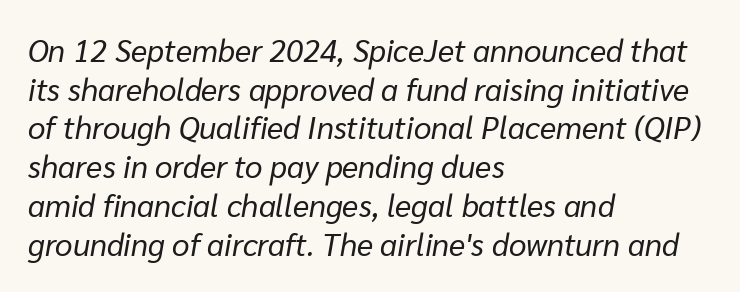
The image shows 31 px regular-weight type, italic (leaning right); set left-aligned, normal line spacing (1.25x), normal letter spacing, not underlined; low stroke contrast and a medium x-height.
